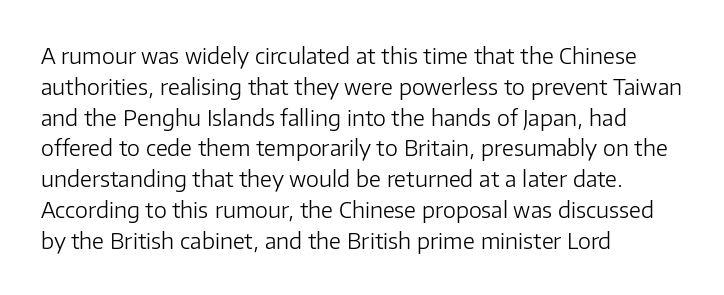
Q: Is the text bold? A: No.
Q: Is the text italic (slanted)? A: No, it is upright.
Q: Is the text underlined? A: No.
Q: How is the paragraph aligned? A: Left-aligned.
Q: Is the spacing between letters normal or unusually wide? A: Normal.
Q: Is the spacing between lines tight, normal or loose? A: Normal.
